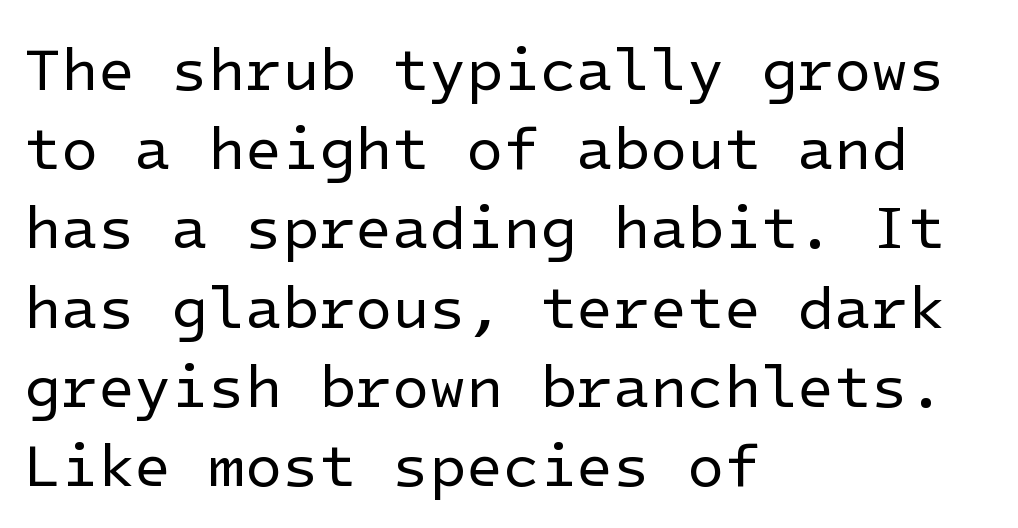
The text was rendered using a sans face with plain stroke endings. No word sits above an underline. You can tell it's not italic because the verticals are truly vertical. These glyphs show unthickened strokes, regular width or finer. Reading down the block, your eye returns to a fixed left position each line.
